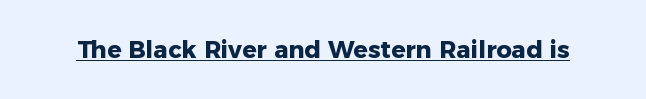
{"italic": "no", "bold": "yes", "underline": "yes", "letter_spacing": "normal", "letter_spacing_em": 0.0, "glyph_px": 24}
